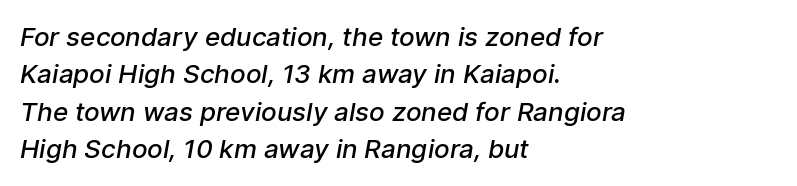
Q: Is the text bold? A: Semi-bold.
Q: Is the text underlined? A: No.
Q: How is the paragraph aligned? A: Left-aligned.
Q: Is the spacing between letters normal or unusually wide? A: Normal.
Q: Is the spacing between lines tight, normal or loose? A: Normal.
